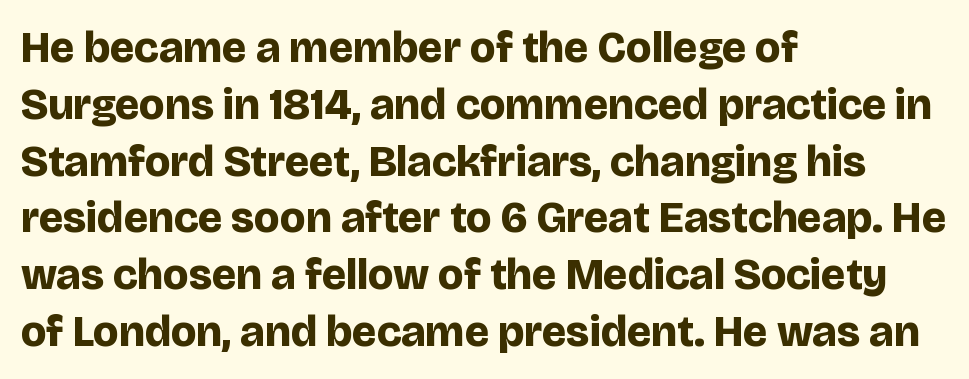
The image shows 44 px bold sans-serif type, upright; set left-aligned, normal line spacing (1.29x), normal letter spacing, not underlined; low stroke contrast and a large x-height.
